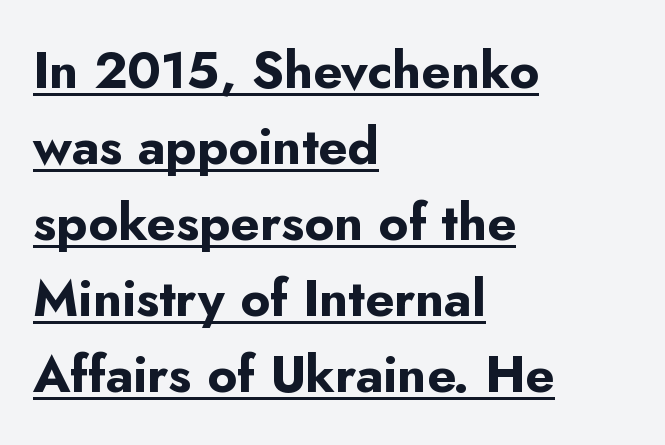
The image shows 51 px bold sans-serif type, upright; set left-aligned, normal line spacing (1.49x), normal letter spacing, underlined; low stroke contrast and a small x-height.
